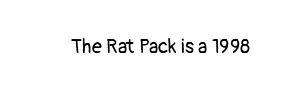
The image shows 20 px text type, upright; set normal letter spacing, not underlined.
